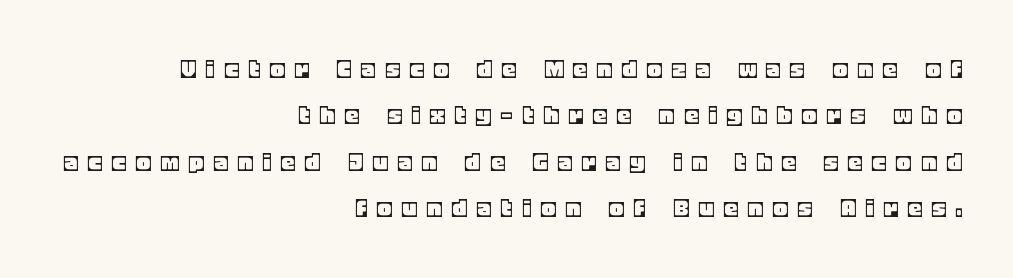
A roman cut, with each character standing at attention. A typesetter would call this heavily tracked-out type. Lines of text with bare space underneath. The text block is weighted toward the right margin, trailing off unevenly leftward.
